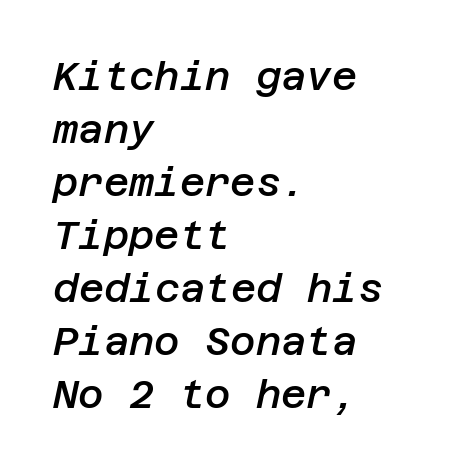
{"italic": "yes", "lean": "right", "slant_degrees": 12, "bold": "semi", "weight": "semibold", "width": "normal", "stroke_contrast": "low", "x_height": "large", "underline": "no", "align": "left", "line_spacing": "normal", "line_spacing_ratio": 1.36, "letter_spacing": "normal", "letter_spacing_em": 0.0, "glyph_px": 39}
